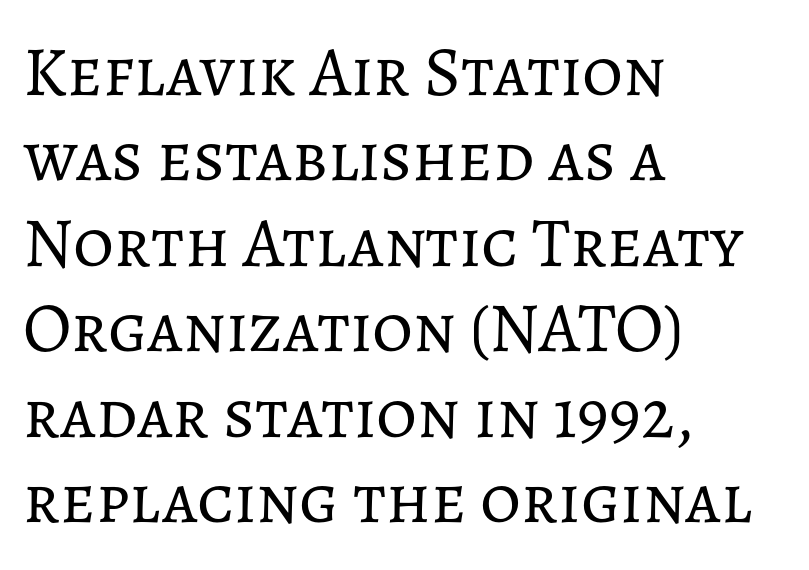
The lettering stays uniformly vertical, giving the passage a roman look. This is not heavy type; no bold has been used. Bare-footed words on every line. This sample has the flowing, uneven cadence of proportional lettering. The gaps between neighbouring characters are ordinary and unremarkable.
